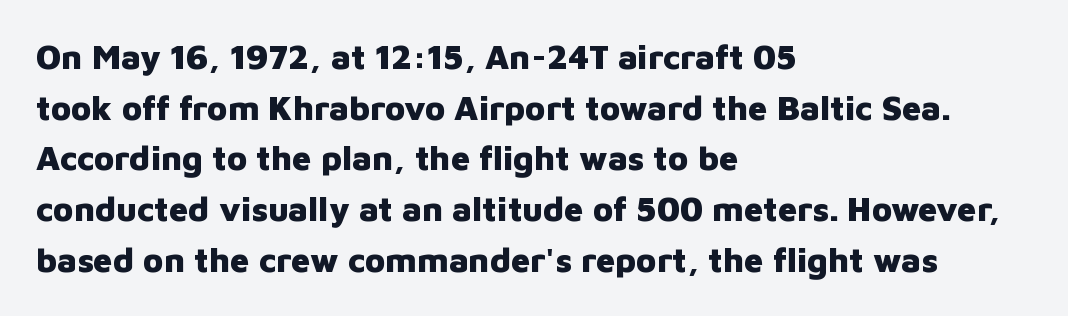
The image shows 34 px heavy sans-serif type, upright; set left-aligned, normal line spacing (1.49x), normal letter spacing, not underlined; low stroke contrast and a medium x-height.
